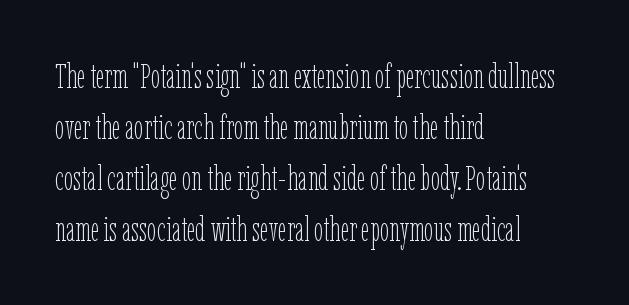
{"italic": "no", "bold": "no", "weight": "thin", "width": "condensed", "stroke_contrast": "low", "x_height": "medium", "monospaced": "no", "underline": "no", "align": "left", "line_spacing": "normal", "line_spacing_ratio": 1.5, "letter_spacing": "normal", "letter_spacing_em": 0.0, "glyph_px": 34}
